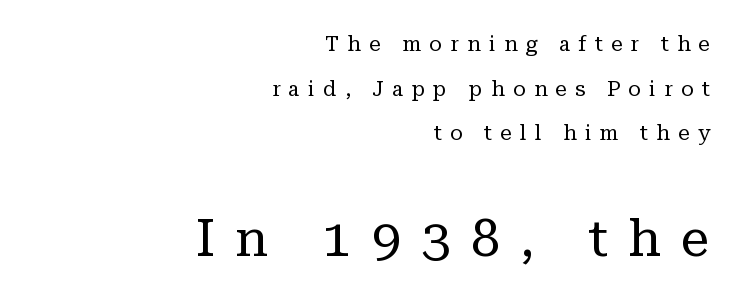
These lines are rendered in a variable-pitch font. Nobody drew a line under any word here. The typography opts for an upright posture over an oblique one. The following chunk of copy outweighs the initial chunk in type size. The lines in this sample share a right terminus and differ only in where they begin.
